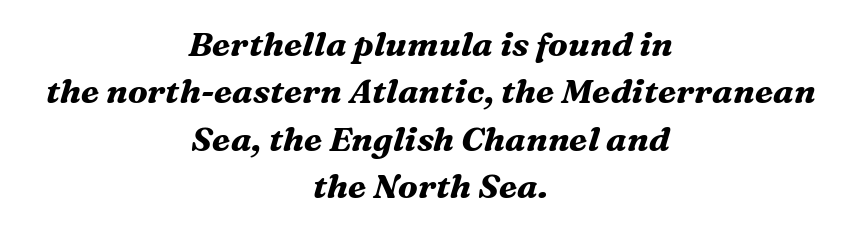
The image shows 34 px bold serif type, italic (leaning right); set centered, normal line spacing (1.39x), normal letter spacing, not underlined; medium stroke contrast and a medium x-height.
